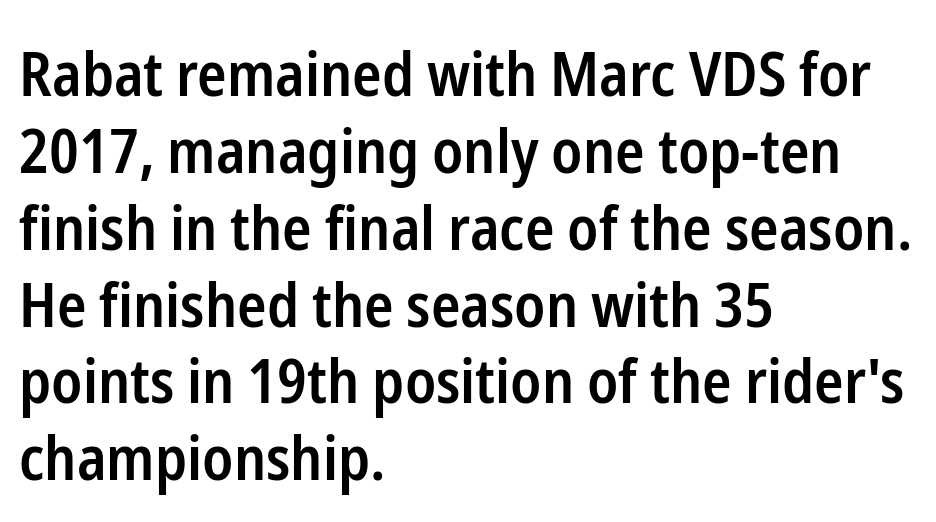
The image shows 61 px semibold, condensed sans-serif type, upright; set left-aligned, normal line spacing (1.26x), normal letter spacing, not underlined; low stroke contrast and a medium x-height.
